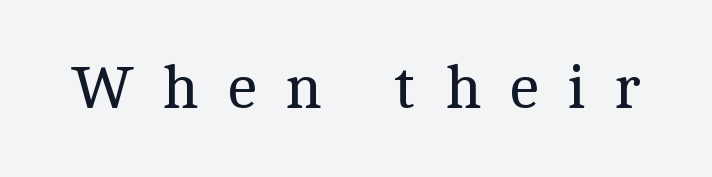
The image shows 61 px regular-weight serif type, upright; set unusually wide letter spacing (+0.47 em), not underlined; a medium x-height.
